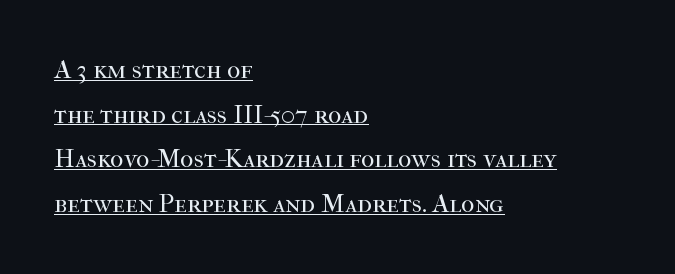
The image shows 26 px text type, upright; set left-aligned, line spacing 1.72x, normal letter spacing, underlined.
